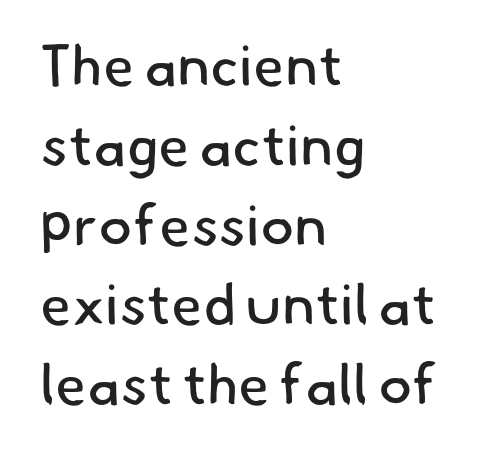
The image shows 57 px regular-weight sans-serif type; set left-aligned, normal line spacing (1.4x), normal letter spacing, not underlined; low stroke contrast and a small x-height.
